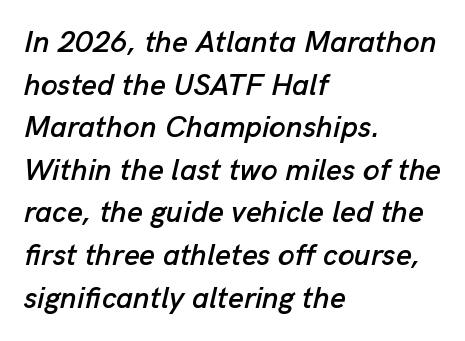
The image shows 30 px text type, italic (leaning right); set left-aligned, normal line spacing (1.42x), normal letter spacing, not underlined; low stroke contrast and a medium x-height.
